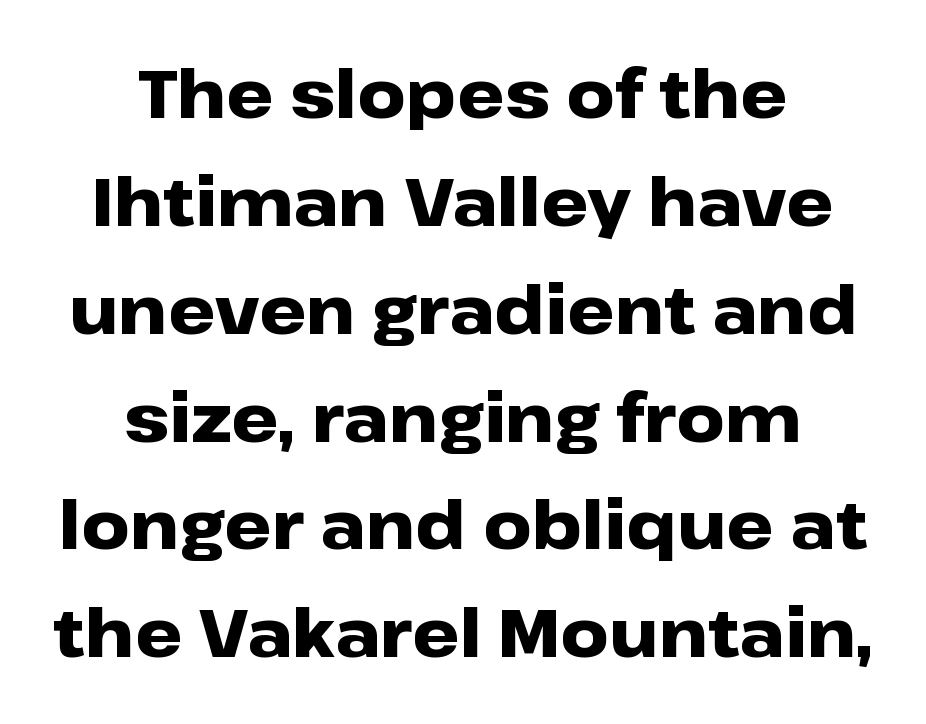
The rendering shows plain stroke endings on the letterforms — a sans-serif design. Character widths vary here, with narrow letters taking less room than wide ones. A bare baseline throughout the passage. The face used here is rendered with its standard letterfit. Centered paragraph, ragged on both sides. These lines carry a lot of weight — the face is fully bold.
